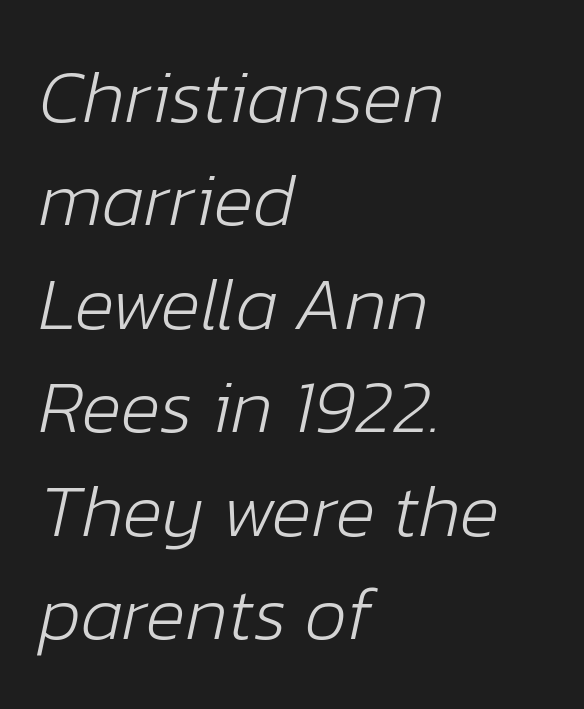
The image shows 75 px light type, italic (leaning right); set left-aligned, normal line spacing (1.38x), normal letter spacing, not underlined; low stroke contrast and a medium x-height.
